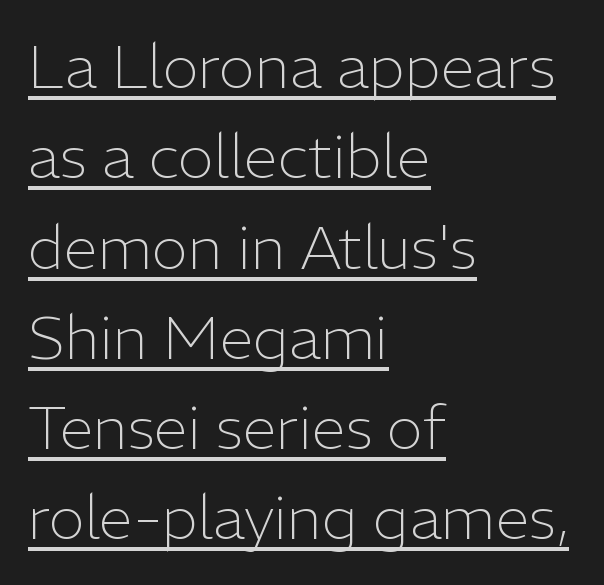
Leading: standard. The setting favours the left margin, as ordinary paragraphs usually do. The words here are underlined. The tracking reads as untouched default to a designer's eye. The weight tops out at a normal text grade. Here the designer chose a conventional face with non-uniform glyph widths.
